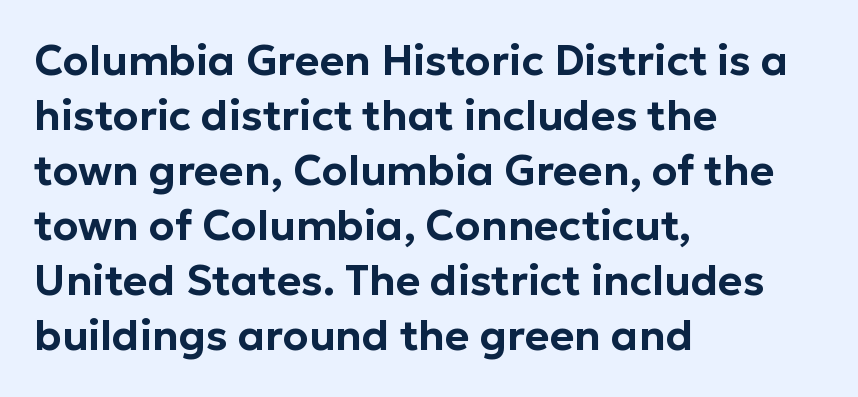
There is no visible air inserted between adjacent glyphs. Stroke terminals: plain, sans-serif. Vertically, the passage feels balanced, rows spaced as you'd expect. A typesetter would call this proportional, since set widths differ per character. The type sits square on the baseline with zero lean.
